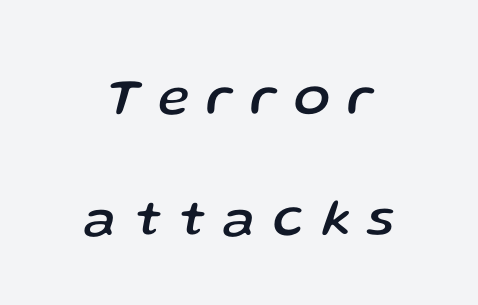
{"italic": "yes", "lean": "right", "slant_degrees": 13, "width": "normal", "stroke_contrast": "low", "x_height": "medium", "monospaced": "no", "underline": "no", "align": "center", "line_spacing": "loose", "line_spacing_ratio": 2.28, "letter_spacing": "wide", "letter_spacing_em": 0.34, "glyph_px": 53}
